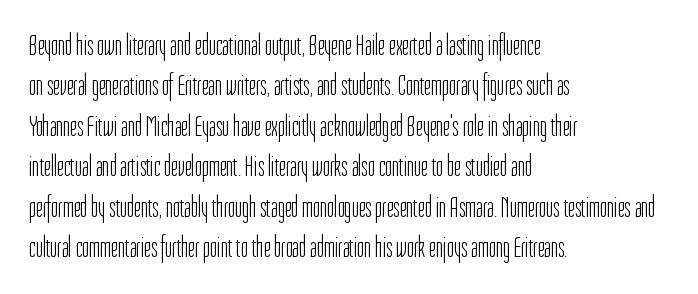
Q: Is the text bold? A: No.
Q: Is the text italic (slanted)? A: No, it is upright.
Q: Is the typeface a serif or a sans-serif typeface? A: Sans-serif.
Q: Is the text underlined? A: No.
Q: How is the paragraph aligned? A: Left-aligned.
Q: Is the spacing between letters normal or unusually wide? A: Normal.
Q: Is the spacing between lines tight, normal or loose? A: Normal.
Q: Width (condensed, normal, or wide)? A: Condensed.
Q: Stroke contrast? A: Low.
Q: x-height? A: Medium.
Q: Monospaced? A: No.
